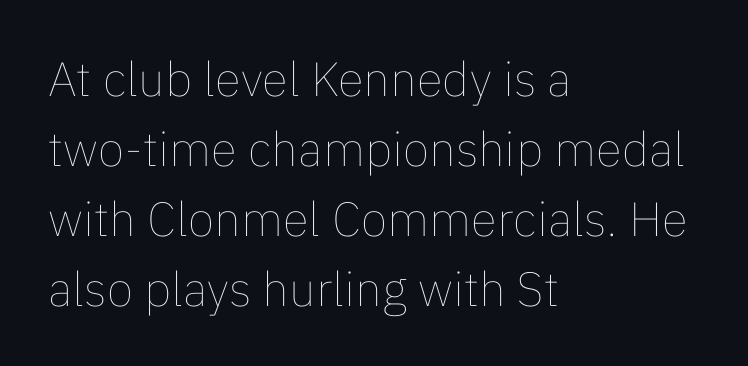
{"italic": "no", "bold": "no", "weight": "thin", "width": "normal", "stroke_contrast": "low", "x_height": "medium", "monospaced": "no", "underline": "no", "align": "left", "line_spacing": "normal", "line_spacing_ratio": 1.46, "letter_spacing": "normal", "letter_spacing_em": 0.0, "glyph_px": 48}
